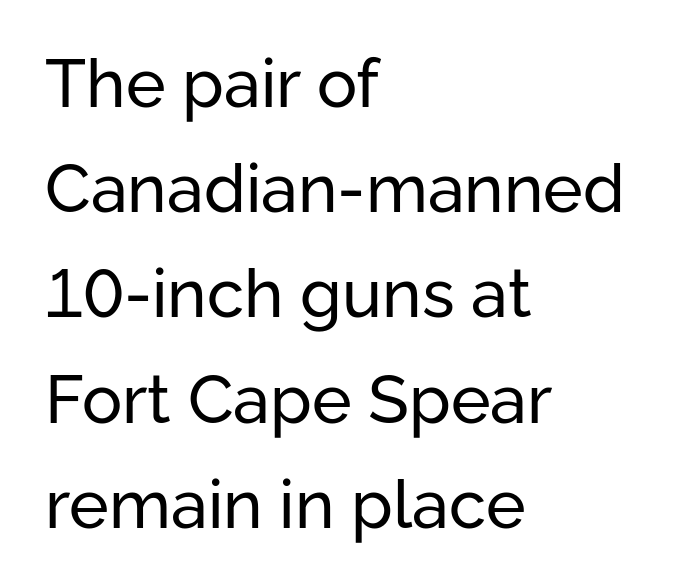
The image shows 67 px regular-weight sans-serif type, upright; set left-aligned, normal line spacing (1.57x), normal letter spacing, not underlined; low stroke contrast and a medium x-height.
